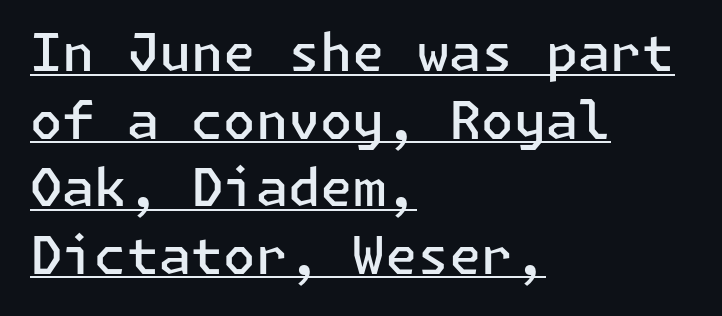
Does the lettering tilt? It doesn't — this is upright. Visually the block forms a straight wall on the left and a jagged coastline on the right. Nope, no serifs anywhere on these letters. Observe the ordinary spacing: letters are neighbours, not strangers. A somewhat darkened texture: the type is semibold rather than bold. If you measured baseline to baseline, you'd find a middling distance.
